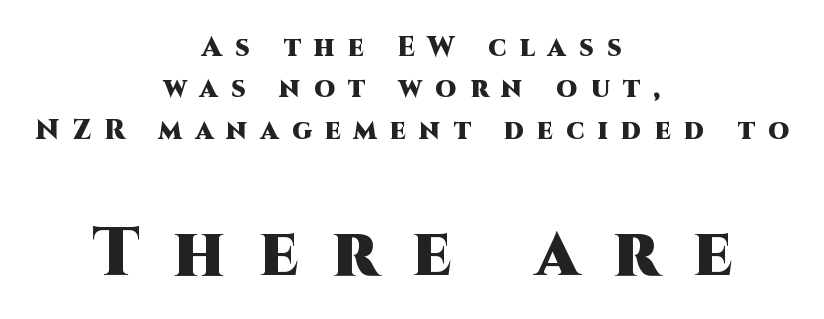
The image shows 68 px heavy sans-serif type, upright; set centered, normal line spacing (1.53x), unusually wide letter spacing (+0.5 em), not underlined; the second (bottom) block is 2.52x larger; high stroke contrast and a large x-height.
